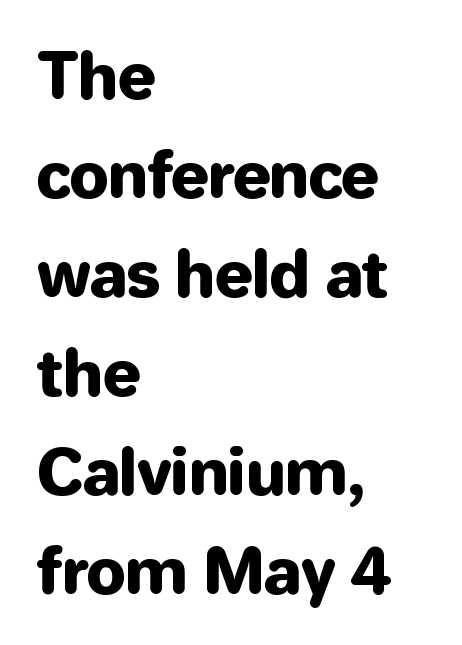
The image shows 63 px sans-serif type, upright; set left-aligned, normal line spacing (1.57x), normal letter spacing, not underlined; low stroke contrast and a medium x-height.
